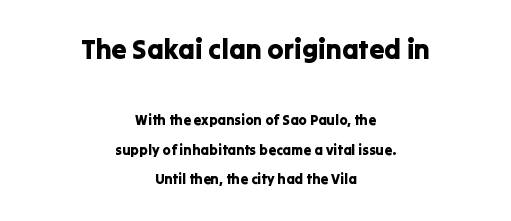
{"italic": "no", "underline": "no", "align": "center", "line_spacing": "loose", "line_spacing_ratio": 2.12, "letter_spacing": "normal", "letter_spacing_em": 0.0, "larger_block": "first", "size_ratio": 1.93, "glyph_px": 27}
